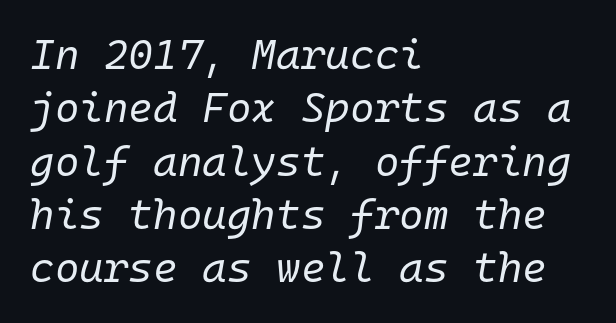
This rendering leaves character spacing at its baseline value. Notice how descenders clear the ascenders below comfortably — that's standard leading. The ragged edge is on the right, which tells us the setting is flush left. A clean baseline with only descenders dipping below it. The whole block is typeset with a tilt. This is not heavy type; no bold has been used.
